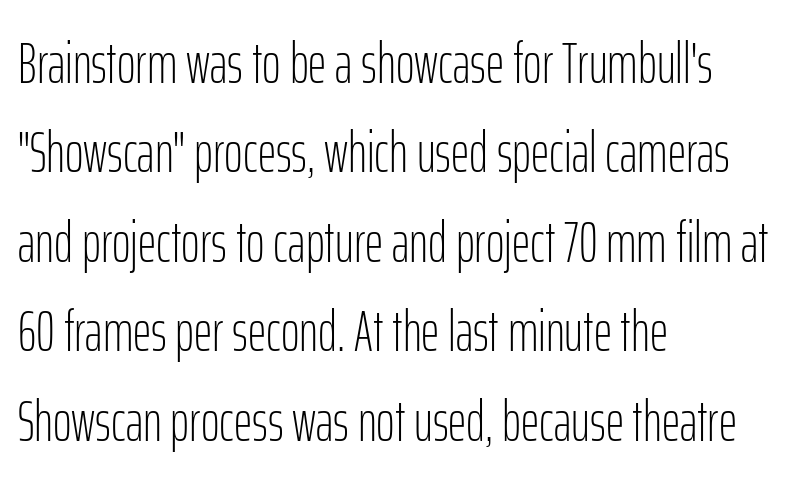
Q: Is the text bold? A: No.
Q: Is the text italic (slanted)? A: No, it is upright.
Q: Is the typeface a serif or a sans-serif typeface? A: Sans-serif.
Q: Is the text underlined? A: No.
Q: How is the paragraph aligned? A: Left-aligned.
Q: Is the spacing between letters normal or unusually wide? A: Normal.
Q: Is the spacing between lines tight, normal or loose? A: Normal.
Q: Width (condensed, normal, or wide)? A: Condensed.
Q: Stroke contrast? A: Low.
Q: x-height? A: Medium.
Q: Monospaced? A: No.
